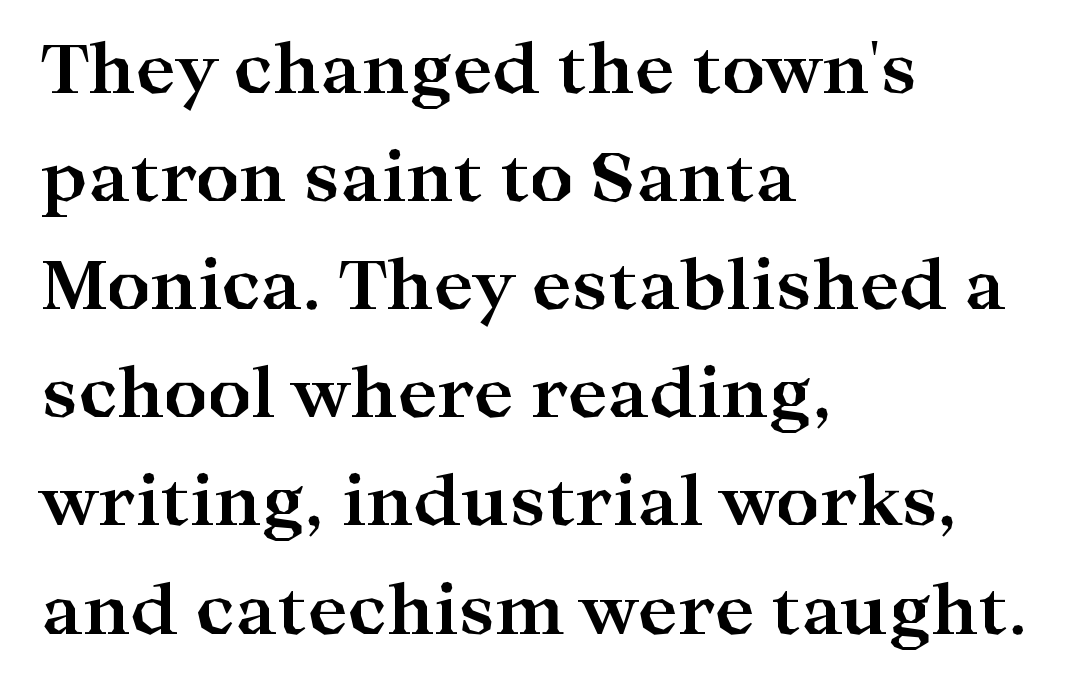
The image shows 68 px bold, wide serif type, upright; set left-aligned, normal line spacing (1.59x), normal letter spacing, not underlined; high stroke contrast and a medium x-height.
